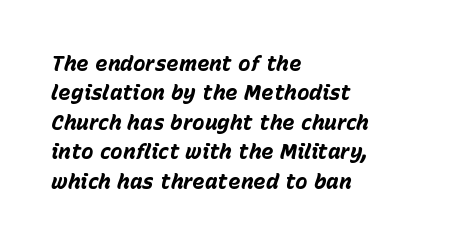
The image shows 21 px bold type, italic (leaning right); set left-aligned, normal line spacing (1.4x), normal letter spacing, not underlined.
